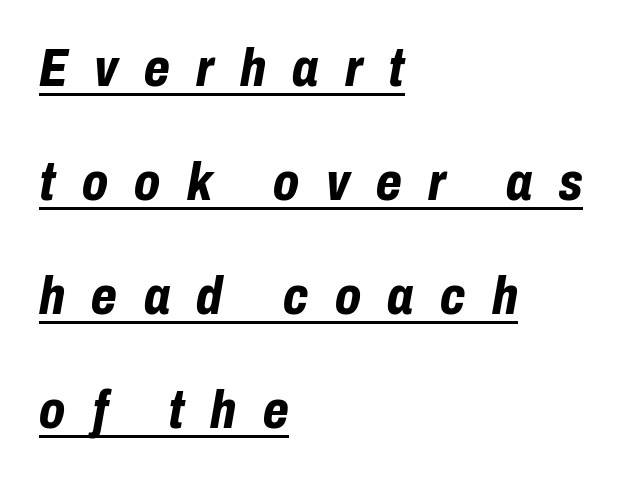
The image shows 53 px bold, condensed type, italic (leaning right); set left-aligned, loose line spacing (2.15x), unusually wide letter spacing (+0.5 em), underlined; low stroke contrast and a medium x-height.
